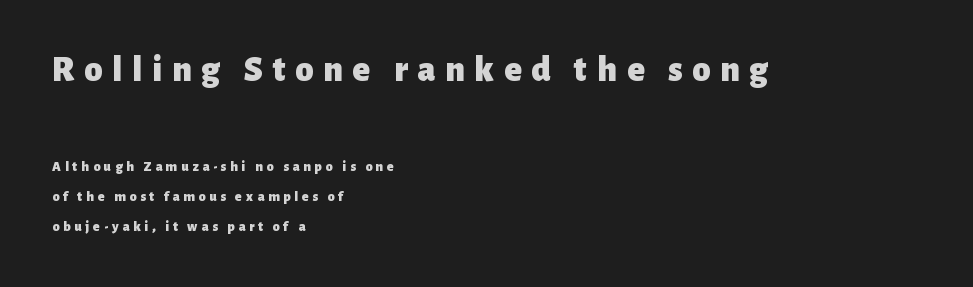
Designer's note — italics off, roman on. The strokes are fattened all the way to bold. Nope, no serifs anywhere on these letters. Caption: upper text group enlarged, lower text group reduced. Tracking here is generous; glyphs stand well apart from one another. Horizontal bands of white between lines are thick stripes.
